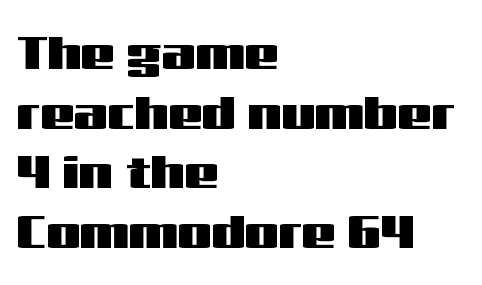
Q: Is the text italic (slanted)? A: No, it is upright.
Q: Is the typeface a serif or a sans-serif typeface? A: Sans-serif.
Q: Is the text underlined? A: No.
Q: How is the paragraph aligned? A: Left-aligned.
Q: Is the spacing between letters normal or unusually wide? A: Normal.
Q: Width (condensed, normal, or wide)? A: Wide.
Q: Stroke contrast? A: Medium.
Q: x-height? A: Medium.
Q: Monospaced? A: No.
